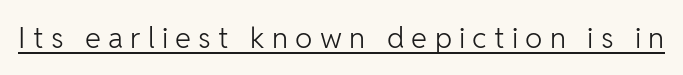
Q: Is the text bold? A: No.
Q: Is the text italic (slanted)? A: No, it is upright.
Q: Is the typeface a serif or a sans-serif typeface? A: Sans-serif.
Q: Is the text underlined? A: Yes.
Q: Is the spacing between letters normal or unusually wide? A: Unusually wide.
Q: Width (condensed, normal, or wide)? A: Normal.
Q: Stroke contrast? A: Low.
Q: x-height? A: Medium.
Q: Monospaced? A: No.
